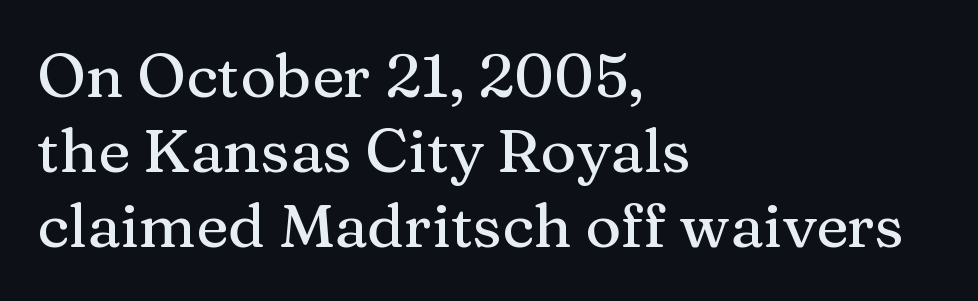
{"serif": "yes", "italic": "no", "width": "normal", "stroke_contrast": "medium", "x_height": "medium", "monospaced": "no", "underline": "no", "align": "left", "line_spacing_ratio": 1.23, "letter_spacing": "normal", "letter_spacing_em": 0.0, "glyph_px": 61}
